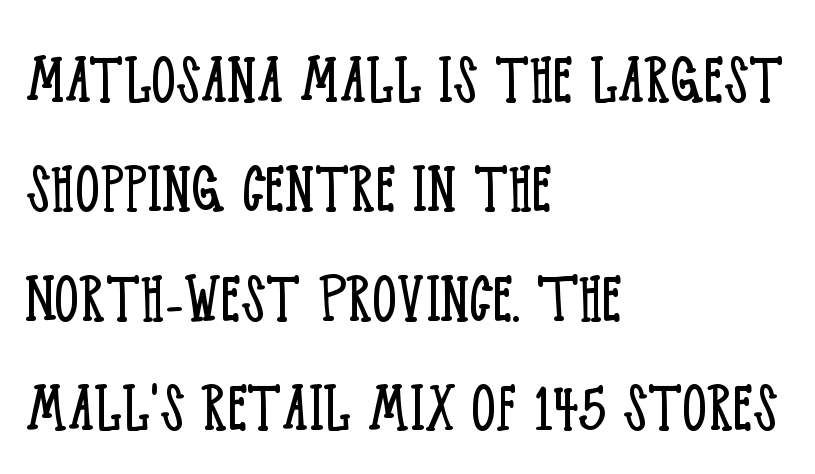
The image shows 77 px light, condensed serif type, upright; set left-aligned, normal line spacing (1.42x), normal letter spacing, not underlined; low stroke contrast and a large x-height.
